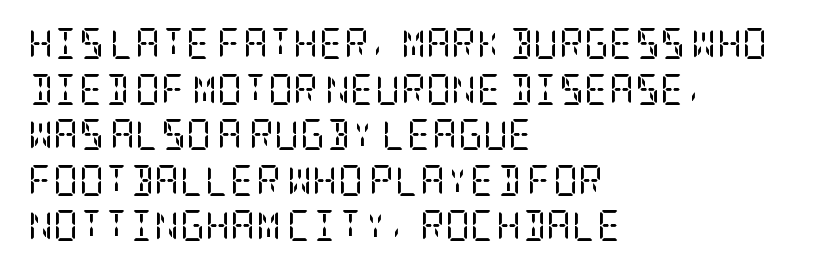
The image shows 31 px regular-weight, condensed serif type, upright; set left-aligned, normal line spacing (1.47x), normal letter spacing, not underlined; low stroke contrast and a large x-height.
